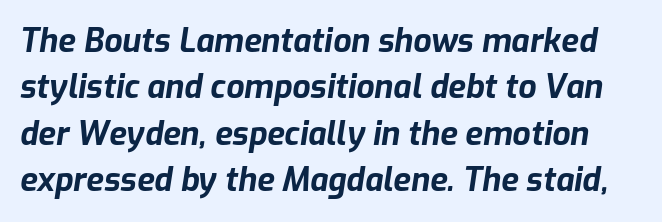
The image shows 32 px bold type, italic (leaning right); set normal line spacing (1.45x), normal letter spacing, not underlined; low stroke contrast and a medium x-height.
